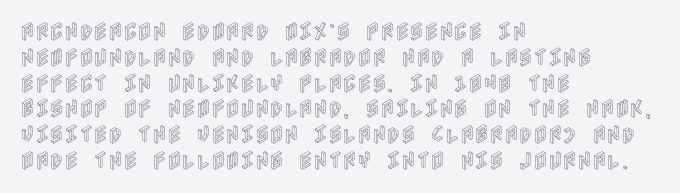
{"italic": "no", "underline": "no", "align": "left", "line_spacing": "normal", "line_spacing_ratio": 1.29, "letter_spacing": "normal", "letter_spacing_em": 0.0, "glyph_px": 20}
